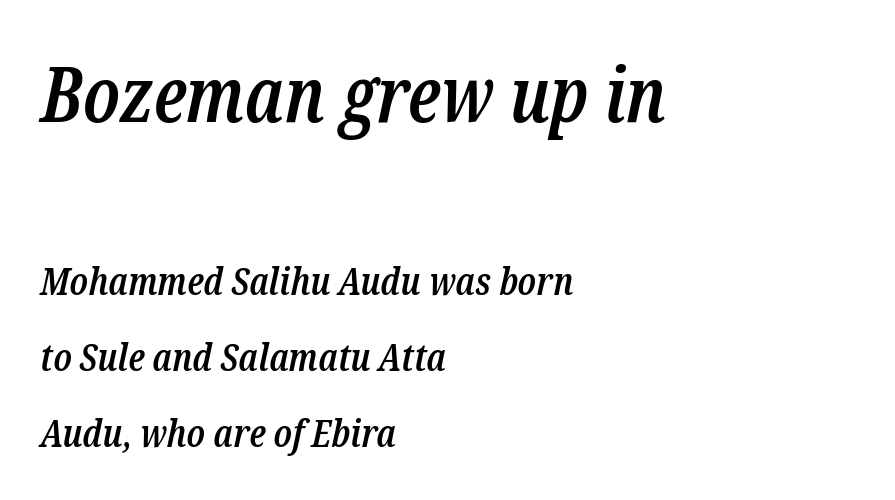
Is this a sans? No — the strokes have serifs. Compared with typical body copy, the letter spacing here is the same. This is oblique type, the kind used for emphasis or titles. Rows of type keep a wide berth in the vertical direction. Think of a printed novel: that variable character pitch is what you see here.
